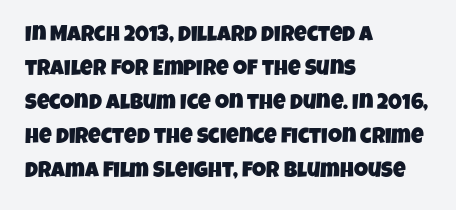
Q: Is the text underlined? A: No.
Q: How is the paragraph aligned? A: Left-aligned.
Q: Is the spacing between letters normal or unusually wide? A: Normal.
Q: Is the spacing between lines tight, normal or loose? A: Normal.
